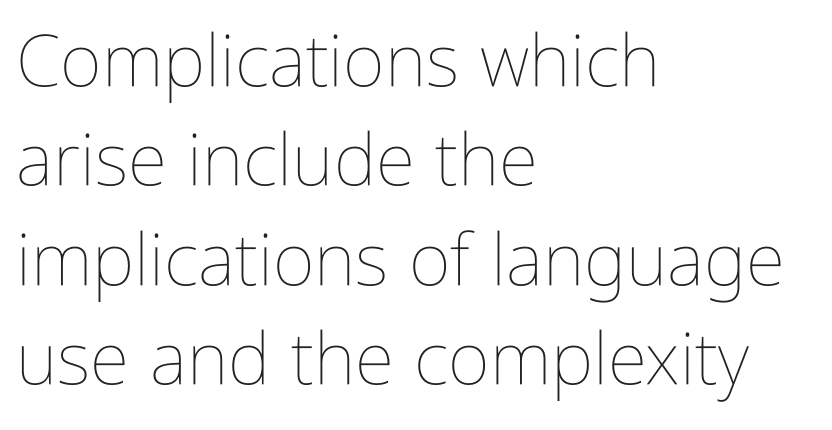
The image shows 72 px thin, condensed type, upright; set left-aligned, normal line spacing (1.38x), normal letter spacing, not underlined; low stroke contrast and a medium x-height.
